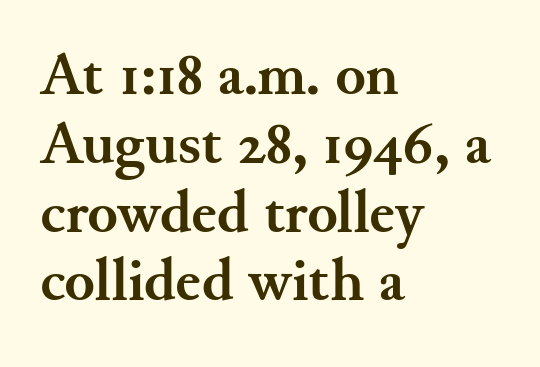
{"serif": "yes", "italic": "no", "bold": "yes", "weight": "semibold", "width": "normal", "stroke_contrast": "medium", "x_height": "small", "monospaced": "no", "underline": "no", "align": "left", "line_spacing": "tight", "line_spacing_ratio": 1.11, "letter_spacing": "normal", "letter_spacing_em": 0.0, "glyph_px": 62}
